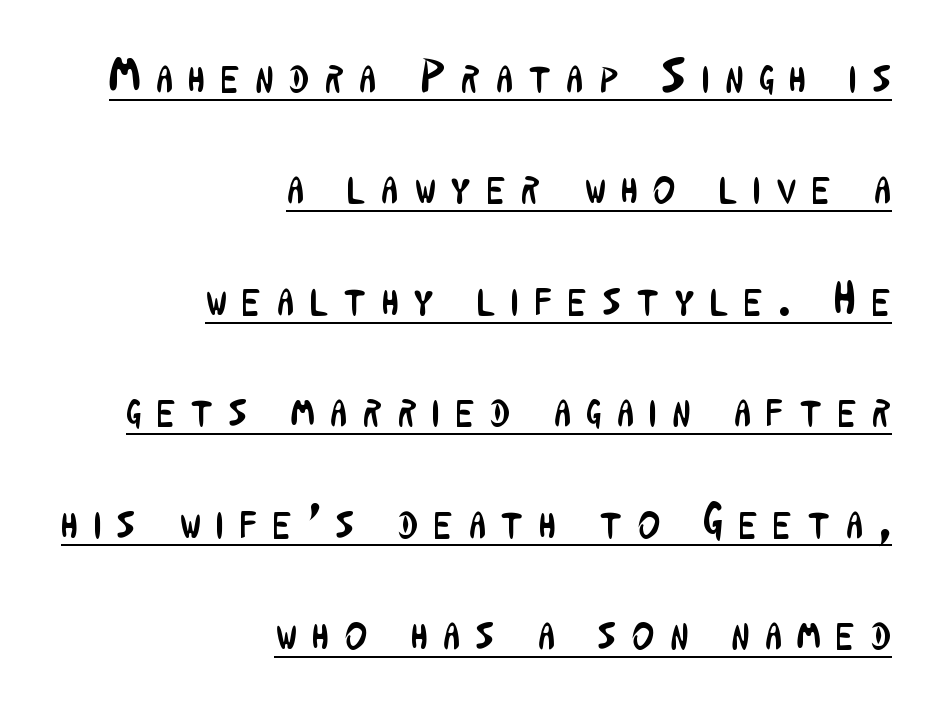
Q: Is the text bold? A: No.
Q: Is the text italic (slanted)? A: No, it is upright.
Q: Is the typeface a serif or a sans-serif typeface? A: Sans-serif.
Q: Is the text underlined? A: Yes.
Q: How is the paragraph aligned? A: Right-aligned.
Q: Is the spacing between letters normal or unusually wide? A: Unusually wide.
Q: Is the spacing between lines tight, normal or loose? A: Loose.
Q: Width (condensed, normal, or wide)? A: Condensed.
Q: Stroke contrast? A: Low.
Q: x-height? A: Medium.
Q: Monospaced? A: No.
